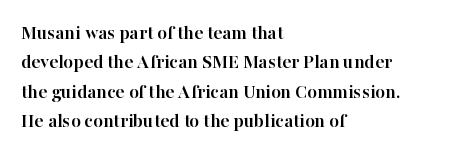
Emphasis by weight is at full strength: bold. The glyphs are unaccompanied by any horizontal stroke below them. Nothing unusual about the tracking: characters are spaced as the font intends. Do the letters lean? They stand straight. Every row of glyphs begins at an identical x-position on the left.
